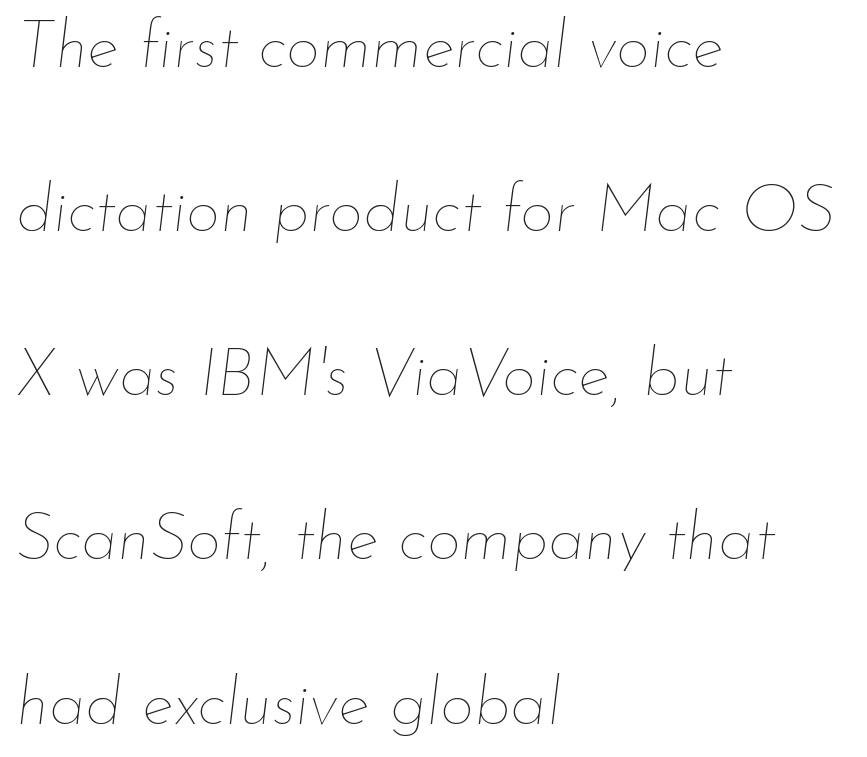
The image shows 67 px thin type, italic (leaning right); set left-aligned, loose line spacing (2.45x), normal letter spacing, not underlined; low stroke contrast and a small x-height.
